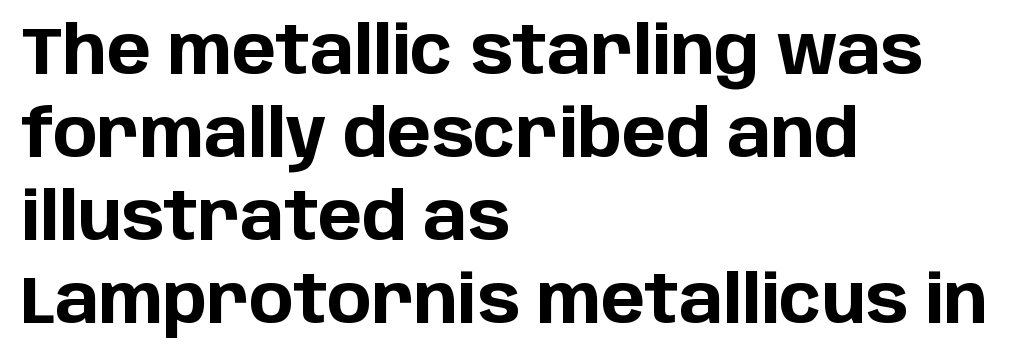
The rendering anchors every line to the left-hand side. The gap between lines stays unmarked. Students, this is bold: see how much ink each stroke carries. Regarding leading, the lines here are spaced in the standard way.
